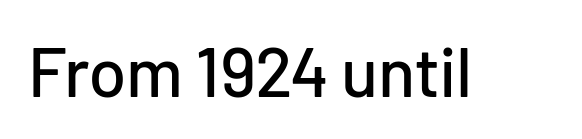
The image shows 69 px sans-serif type, upright; set normal letter spacing, not underlined; low stroke contrast and a medium x-height.
